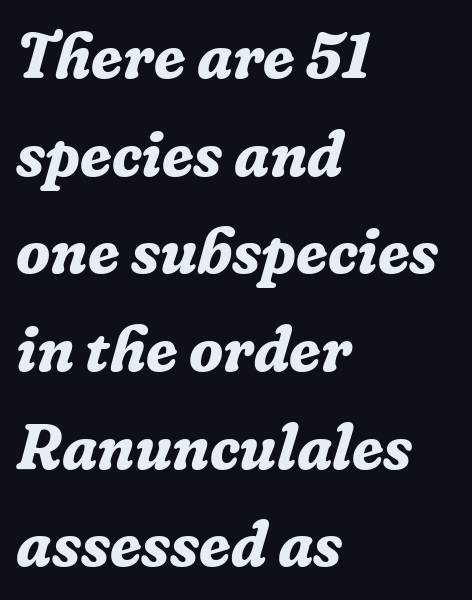
Q: Is the text bold? A: Yes.
Q: Is the text italic (slanted)? A: Yes, it leans right by about 16 degrees.
Q: Is the typeface a serif or a sans-serif typeface? A: Serif.
Q: Is the text underlined? A: No.
Q: How is the paragraph aligned? A: Left-aligned.
Q: Is the spacing between letters normal or unusually wide? A: Normal.
Q: Is the spacing between lines tight, normal or loose? A: Normal.
Q: Width (condensed, normal, or wide)? A: Normal.
Q: Stroke contrast? A: Low.
Q: x-height? A: Medium.
Q: Monospaced? A: No.
